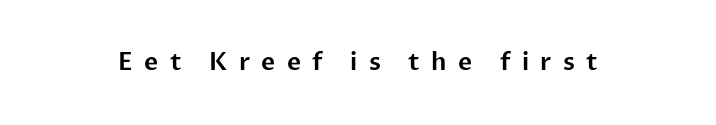
Q: Is the text italic (slanted)? A: No, it is upright.
Q: Is the text underlined? A: No.
Q: Is the spacing between letters normal or unusually wide? A: Unusually wide.
